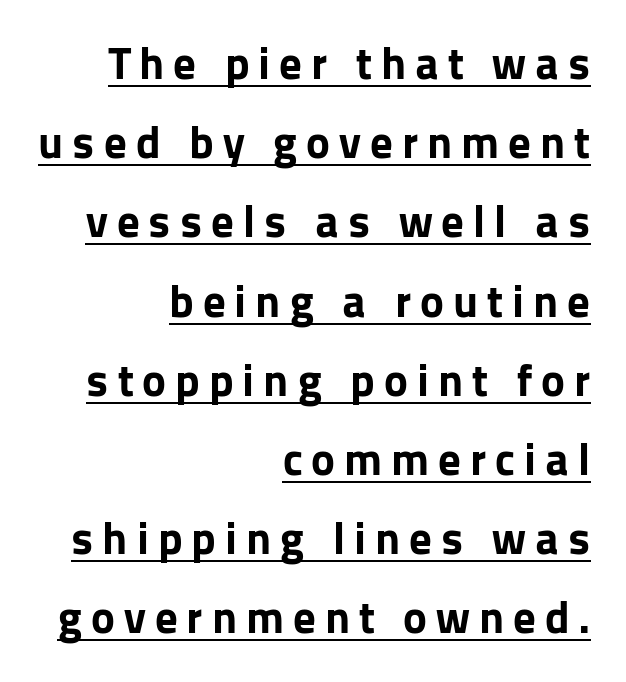
{"serif": "no", "italic": "no", "bold": "yes", "weight": "bold", "width": "normal", "stroke_contrast": "low", "x_height": "medium", "monospaced": "no", "underline": "yes", "align": "right", "line_spacing_ratio": 1.76, "letter_spacing": "wide", "letter_spacing_em": 0.2, "glyph_px": 45}
